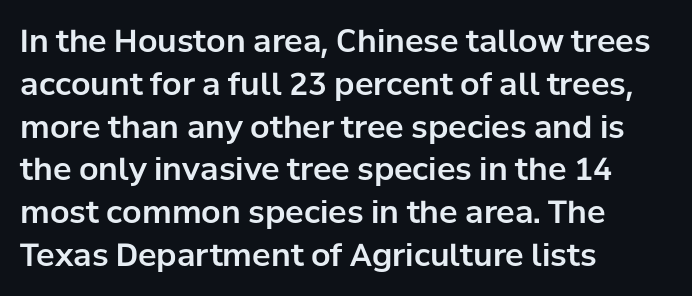
Q: Is the text italic (slanted)? A: No, it is upright.
Q: Is the typeface a serif or a sans-serif typeface? A: Sans-serif.
Q: Is the text underlined? A: No.
Q: How is the paragraph aligned? A: Left-aligned.
Q: Is the spacing between letters normal or unusually wide? A: Normal.
Q: Is the spacing between lines tight, normal or loose? A: Normal.
Q: Width (condensed, normal, or wide)? A: Normal.
Q: Stroke contrast? A: Low.
Q: x-height? A: Medium.
Q: Monospaced? A: No.
